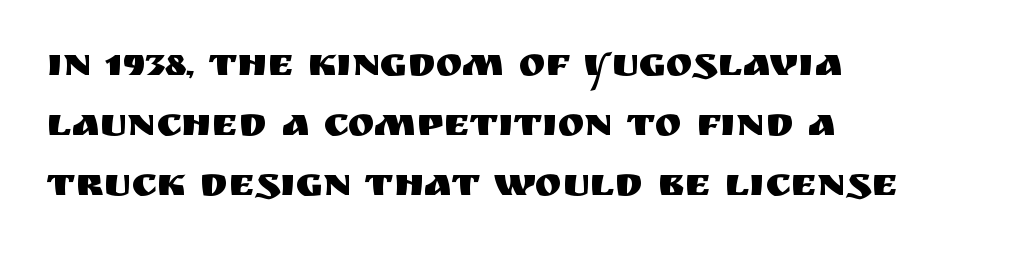
{"serif": "no", "italic": "no", "width": "normal", "stroke_contrast": "medium", "x_height": "large", "monospaced": "no", "underline": "no", "align": "left", "line_spacing": "normal", "line_spacing_ratio": 1.5, "letter_spacing": "normal", "letter_spacing_em": 0.0, "glyph_px": 40}
